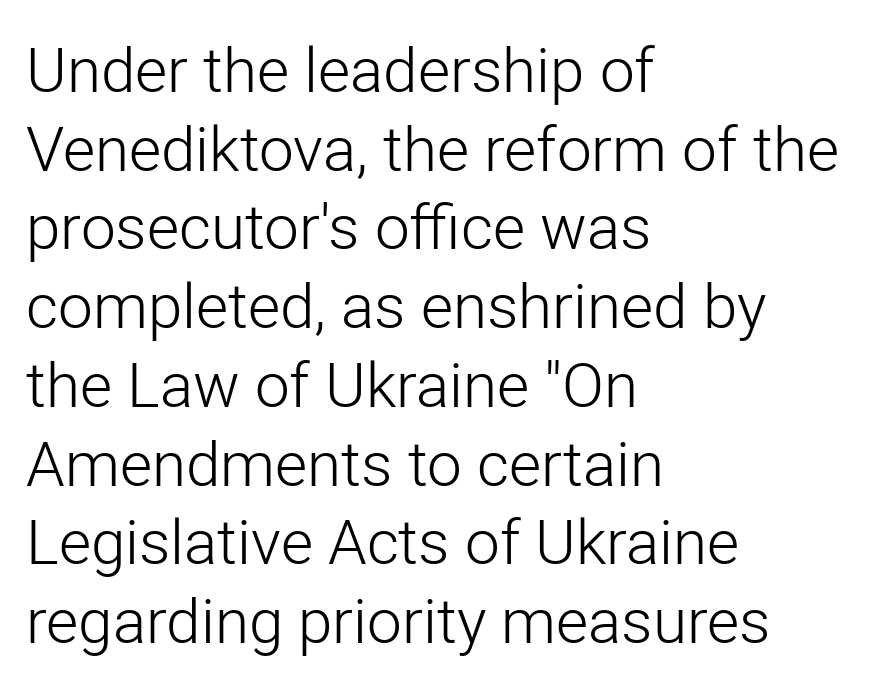
{"serif": "no", "italic": "no", "bold": "no", "weight": "light", "width": "normal", "stroke_contrast": "low", "x_height": "medium", "monospaced": "no", "underline": "no", "align": "left", "line_spacing": "normal", "line_spacing_ratio": 1.27, "letter_spacing": "normal", "letter_spacing_em": 0.0, "glyph_px": 62}
